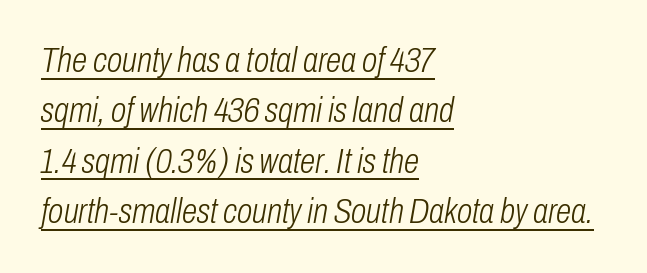
Short and long lines alike share a common starting point at left. The typography opts for an oblique posture over an upright one. The type is set solid horizontally, with unmodified tracking. Leading matches the norm, producing a regular column.
